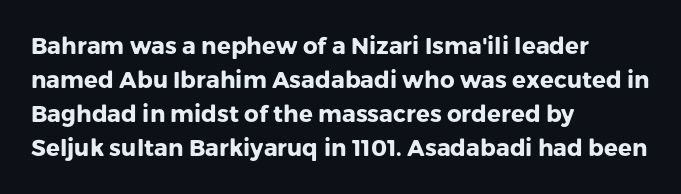
{"italic": "no", "bold": "yes", "underline": "no", "align": "left", "line_spacing": "normal", "line_spacing_ratio": 1.48, "letter_spacing": "normal", "letter_spacing_em": 0.0, "glyph_px": 23}
